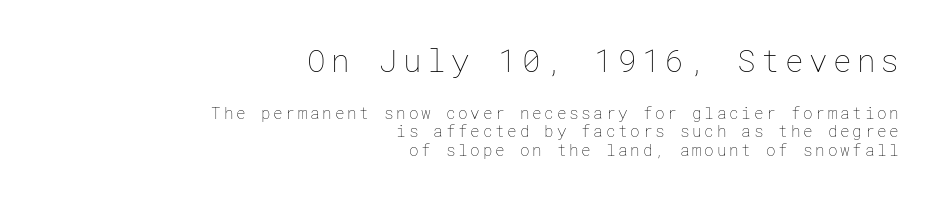
{"italic": "no", "bold": "no", "weight": "thin", "width": "normal", "stroke_contrast": "low", "x_height": "medium", "underline": "no", "align": "right", "line_spacing_ratio": 1.16, "larger_block": "first", "size_ratio": 1.94, "glyph_px": 31}
